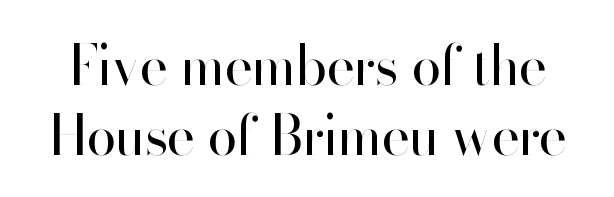
The glyphs in this specimen are sans serif. The letters advance in unequal steps, a hallmark of proportional type. Upright lettering throughout. On a weight scale, this lands at 450 or below. The words here are not underlined. The line-height multiplier appears to be the usual default.
